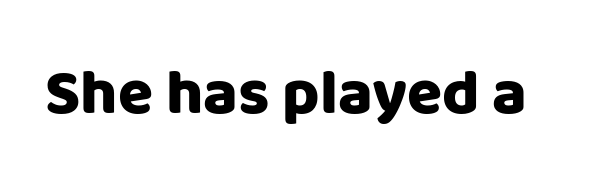
Q: Is the text italic (slanted)? A: No, it is upright.
Q: Is the typeface a serif or a sans-serif typeface? A: Sans-serif.
Q: Is the text underlined? A: No.
Q: Is the spacing between letters normal or unusually wide? A: Normal.
Q: Width (condensed, normal, or wide)? A: Normal.
Q: Stroke contrast? A: Low.
Q: x-height? A: Large.
Q: Monospaced? A: No.
